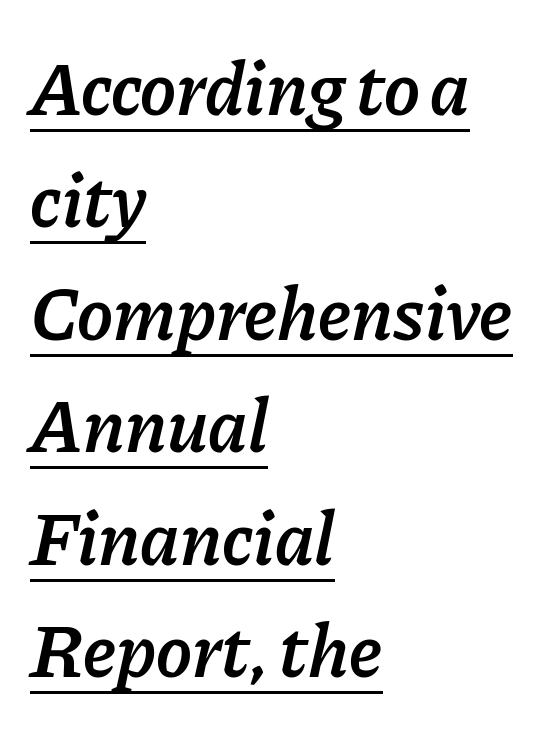
Q: Is the text bold? A: Semi-bold.
Q: Is the text italic (slanted)? A: Yes, it leans right by about 11 degrees.
Q: Is the text underlined? A: Yes.
Q: How is the paragraph aligned? A: Left-aligned.
Q: Is the spacing between letters normal or unusually wide? A: Normal.
Q: Is the spacing between lines tight, normal or loose? A: Normal.
Q: Width (condensed, normal, or wide)? A: Normal.
Q: Stroke contrast? A: Low.
Q: x-height? A: Medium.
Q: Monospaced? A: No.
